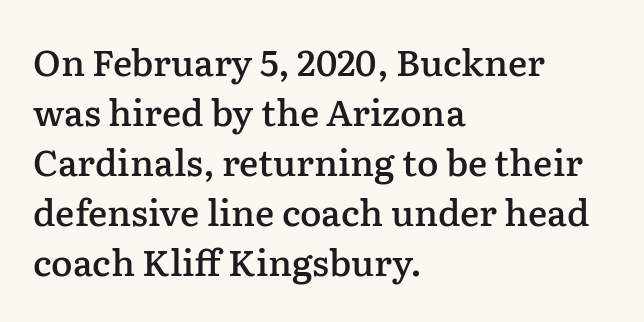
{"serif": "yes", "italic": "no", "bold": "semi", "weight": "semibold", "width": "normal", "stroke_contrast": "low", "x_height": "medium", "monospaced": "no", "underline": "no", "align": "left", "line_spacing": "normal", "line_spacing_ratio": 1.39, "letter_spacing": "normal", "letter_spacing_em": 0.0, "glyph_px": 36}
